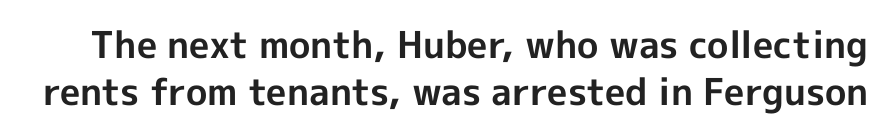
A typesetter would call this proportional, since set widths differ per character. Short note: letters normally spaced. Regular leading. Descenders hang freely into open space. Thick stems and heavy bowls — unmistakably bold.
